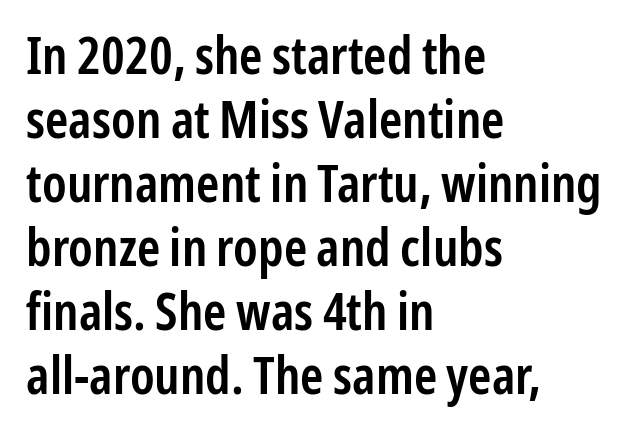
Q: Is the text bold? A: Semi-bold.
Q: Is the text italic (slanted)? A: No, it is upright.
Q: Is the typeface a serif or a sans-serif typeface? A: Sans-serif.
Q: Is the text underlined? A: No.
Q: How is the paragraph aligned? A: Left-aligned.
Q: Is the spacing between letters normal or unusually wide? A: Normal.
Q: Width (condensed, normal, or wide)? A: Condensed.
Q: Stroke contrast? A: Low.
Q: x-height? A: Medium.
Q: Monospaced? A: No.
